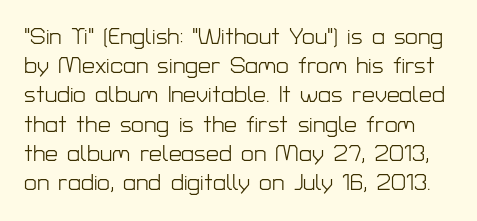
Type without underlining. What stands out about the letter spacing? Nothing — it is the standard amount. The lines sit at an ordinary, default distance from one another. No letter is thick-stroked: the sample isn't bold. A roman cut, with each character standing at attention.
